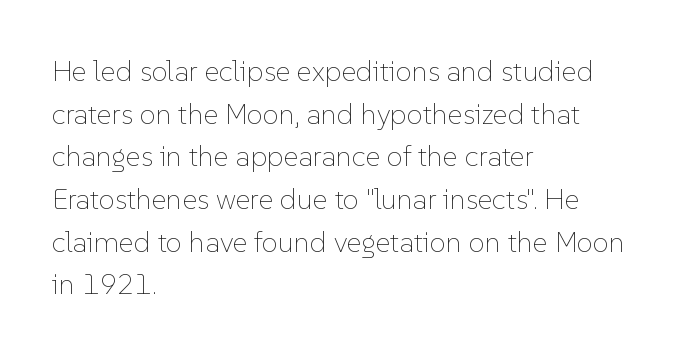
The image shows 29 px thin type, upright; set left-aligned, normal line spacing (1.47x), normal letter spacing, not underlined; low stroke contrast and a medium x-height.
